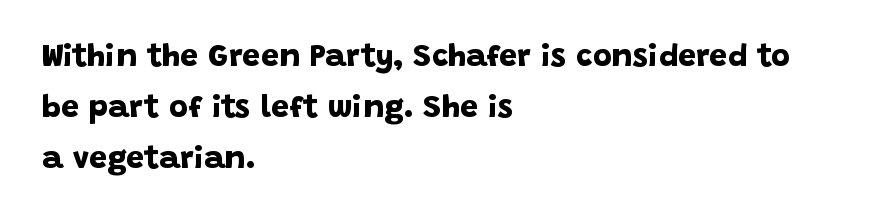
{"serif": "no", "bold": "yes", "weight": "bold", "width": "normal", "stroke_contrast": "low", "x_height": "large", "monospaced": "no", "underline": "no", "align": "left", "line_spacing": "normal", "line_spacing_ratio": 1.59, "letter_spacing": "normal", "letter_spacing_em": 0.0, "glyph_px": 32}
